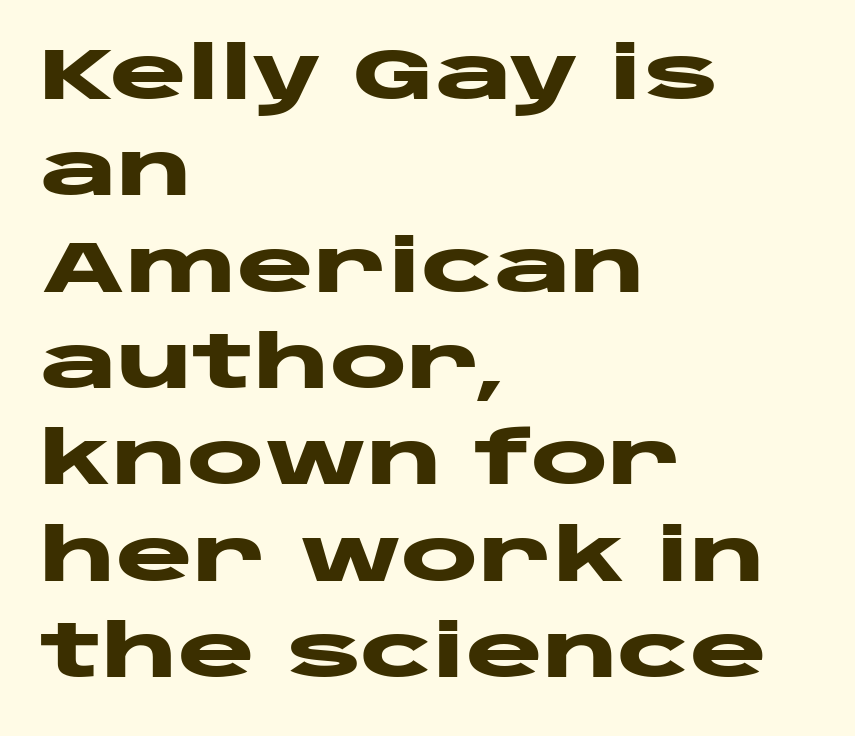
Classification — sans serif. Leading: standard. The letters advance in unequal steps, a hallmark of proportional type. Look at the stroke-to-counter ratio: heavy, a bold.
